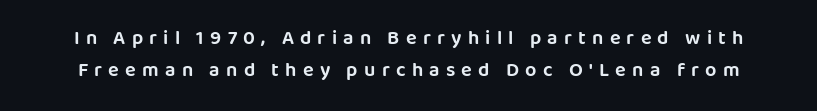
The image shows 20 px text type, upright; set normal line spacing (1.61x), unusually wide letter spacing (+0.31 em), not underlined.
